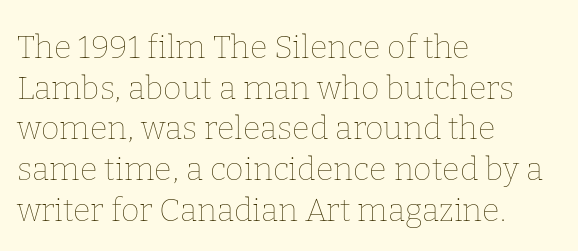
Q: Is the text bold? A: No.
Q: Is the text italic (slanted)? A: No, it is upright.
Q: Is the text underlined? A: No.
Q: How is the paragraph aligned? A: Left-aligned.
Q: Is the spacing between letters normal or unusually wide? A: Normal.
Q: Is the spacing between lines tight, normal or loose? A: Normal.
Q: Width (condensed, normal, or wide)? A: Normal.
Q: Stroke contrast? A: Low.
Q: x-height? A: Medium.
Q: Monospaced? A: No.
